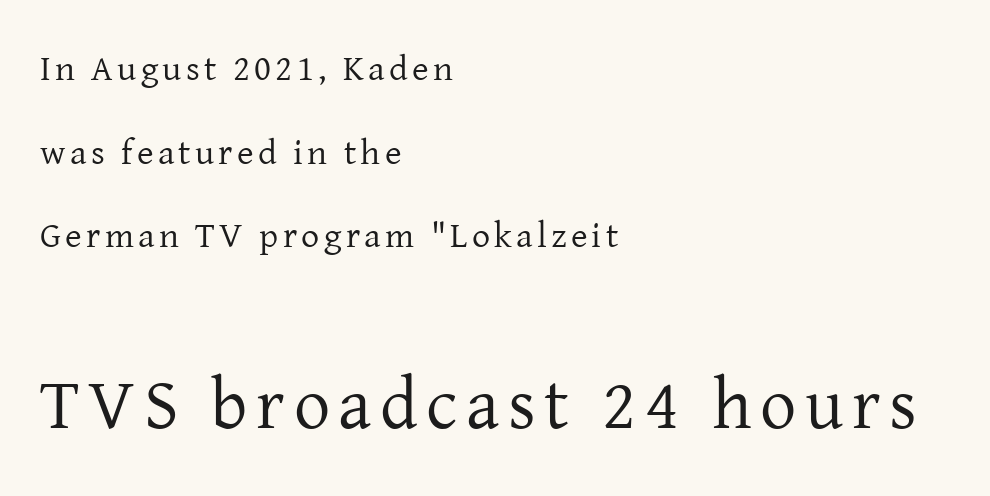
Only glyphs here, with clear space below each row. Examine the stroke ends and you'll spot serifs. The lines in this sample share a left origin and differ only in where they stop. A quiet, ordinary-to-light weight characterises the typeface.
